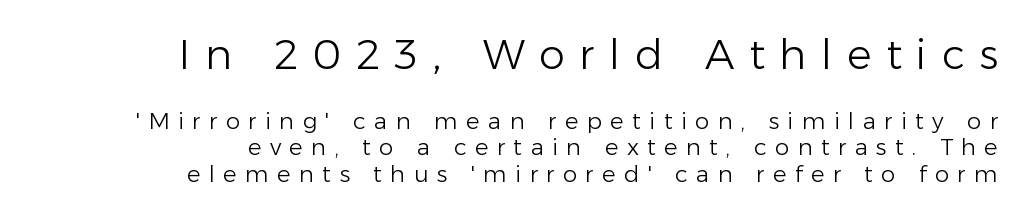
Q: Is the text bold? A: No.
Q: Is the text italic (slanted)? A: No, it is upright.
Q: Is the typeface a serif or a sans-serif typeface? A: Sans-serif.
Q: Is the text underlined? A: No.
Q: How is the paragraph aligned? A: Right-aligned.
Q: Is the spacing between letters normal or unusually wide? A: Unusually wide.
Q: Is the spacing between lines tight, normal or loose? A: Tight.
Q: Which block of text is set in a larger size, the first (top) or the second (bottom)? A: The first (top) one.
Q: Width (condensed, normal, or wide)? A: Normal.
Q: Stroke contrast? A: Low.
Q: x-height? A: Medium.
Q: Monospaced? A: No.
